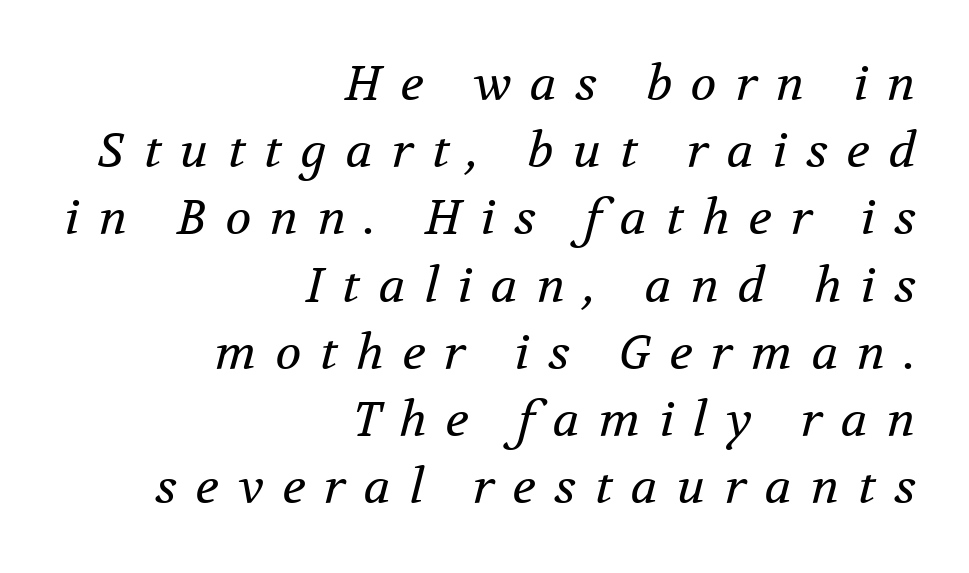
The letters are slanted; this is an italic face. No heavy texture on the line: the type isn't bold. Words float on clear page, feet unadorned. Is there much room between lines? A standard amount, neither cramped nor airy.
